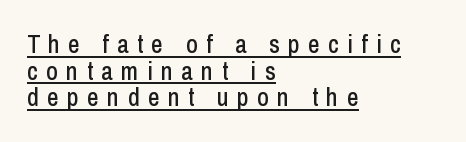
Reading down the column, the eye jumps only a short way to each next line. In designer terms, the underline attribute is active on this setting. The letterforms stand isolated, each surrounded by extra space. Every row of glyphs begins at an identical x-position on the left. Quick note: not italic, upright.
